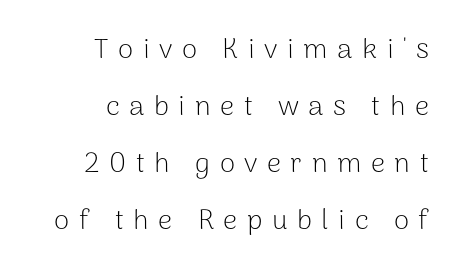
The image shows 28 px light sans-serif type, upright; set right-aligned, loose line spacing (2.03x), unusually wide letter spacing (+0.34 em), not underlined; low stroke contrast and a medium x-height.
